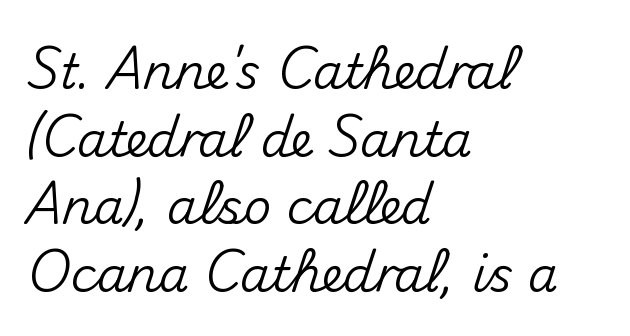
{"serif": "no", "width": "normal", "stroke_contrast": "medium", "x_height": "small", "monospaced": "no", "underline": "no", "align": "left", "line_spacing": "normal", "line_spacing_ratio": 1.41, "letter_spacing": "normal", "letter_spacing_em": 0.0, "glyph_px": 48}
